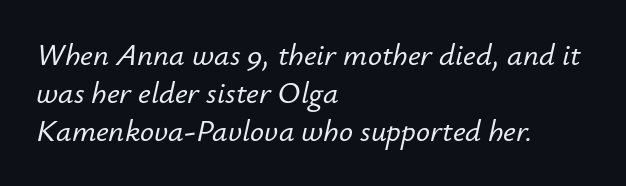
The image shows 31 px text type, italic (leaning right); set left-aligned, line spacing 1.22x, normal letter spacing, not underlined; low stroke contrast and a small x-height.
